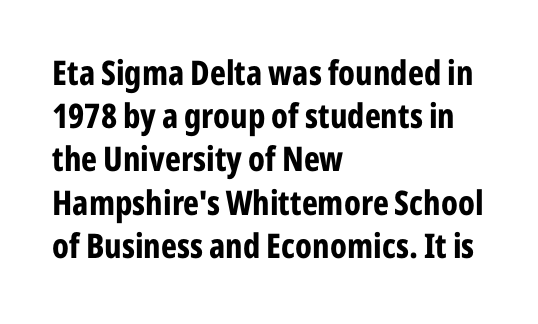
The image shows 34 px bold, condensed sans-serif type, upright; set left-aligned, normal line spacing (1.27x), normal letter spacing, not underlined; low stroke contrast and a medium x-height.
